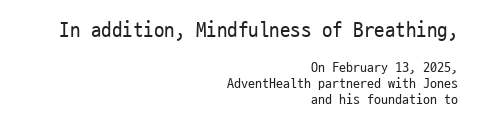
The space beneath each line is pristine and unruled. Characters follow at the spacing the type designer built in. Ascenders rise straight up at ninety degrees. If you squint, the top block still reads clearly — it's the larger of the two. Heft: none added — not bold.
